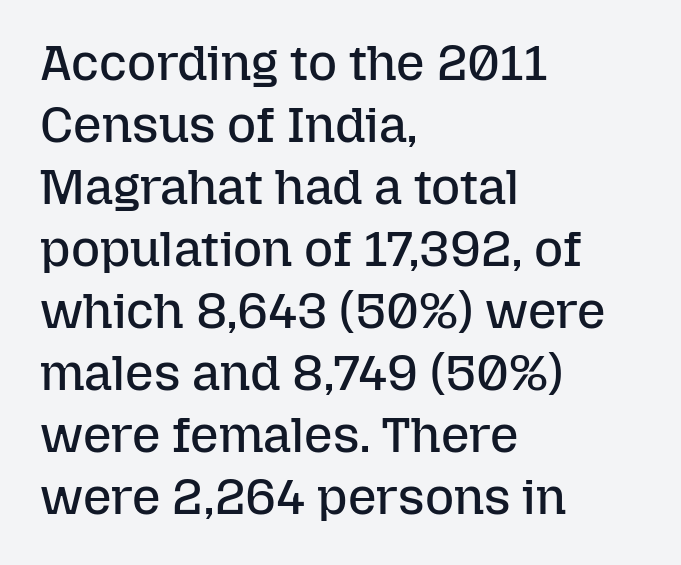
The image shows 50 px regular-weight type, upright; set left-aligned, line spacing 1.24x, normal letter spacing, not underlined; low stroke contrast and a medium x-height.
